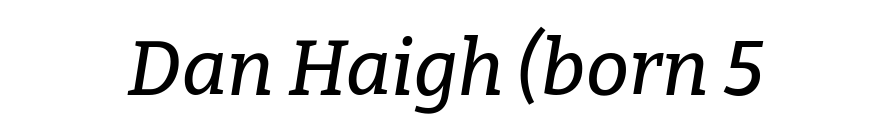
{"serif": "yes", "italic": "yes", "lean": "right", "slant_degrees": 9, "width": "normal", "stroke_contrast": "low", "x_height": "medium", "monospaced": "no", "underline": "no", "letter_spacing": "normal", "letter_spacing_em": 0.0, "glyph_px": 77}
